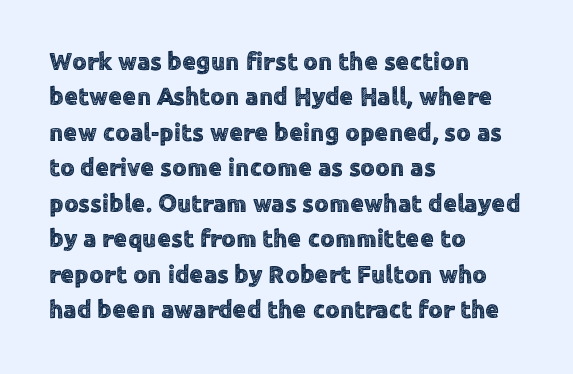
{"italic": "no", "underline": "no", "align": "left", "line_spacing": "normal", "line_spacing_ratio": 1.42, "letter_spacing": "normal", "letter_spacing_em": 0.0, "glyph_px": 25}
